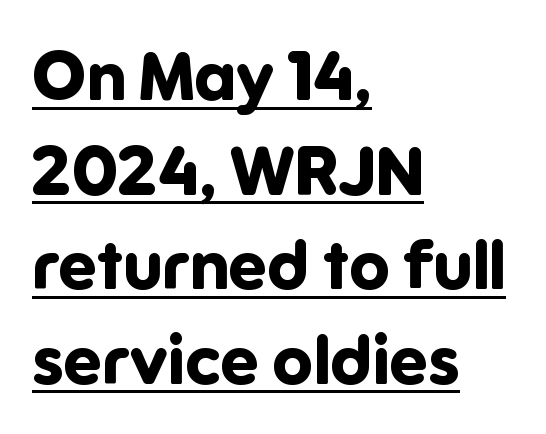
Q: Is the text bold? A: Yes.
Q: Is the text italic (slanted)? A: No, it is upright.
Q: Is the typeface a serif or a sans-serif typeface? A: Sans-serif.
Q: Is the text underlined? A: Yes.
Q: How is the paragraph aligned? A: Left-aligned.
Q: Is the spacing between letters normal or unusually wide? A: Normal.
Q: Is the spacing between lines tight, normal or loose? A: Normal.
Q: Width (condensed, normal, or wide)? A: Normal.
Q: Stroke contrast? A: Low.
Q: x-height? A: Medium.
Q: Monospaced? A: No.
